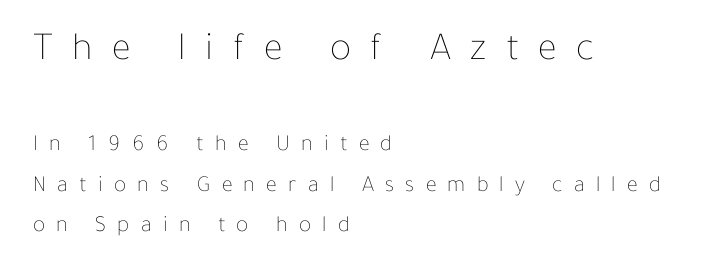
The image shows 40 px thin type, upright; set left-aligned, line spacing 1.76x, unusually wide letter spacing (+0.49 em), not underlined; the first (top) block is 1.74x larger; low stroke contrast and a medium x-height.
